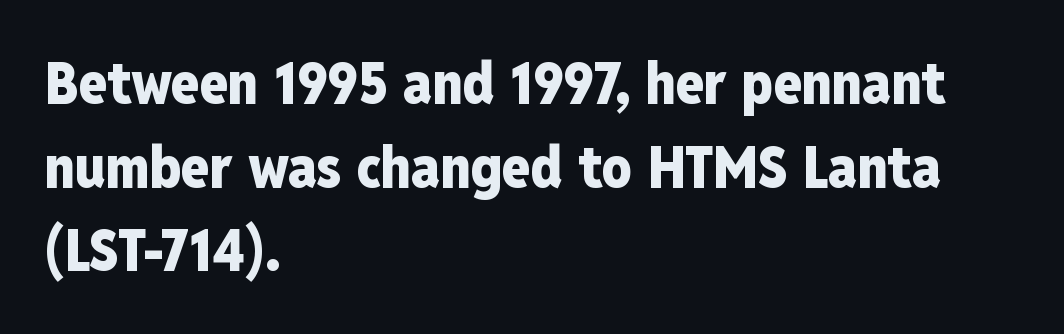
Character widths vary here, with narrow letters taking less room than wide ones. Alignment: flush left. The glyphs are unaccompanied by any horizontal stroke below them. Horizontal bands of white between lines are of average thickness.
